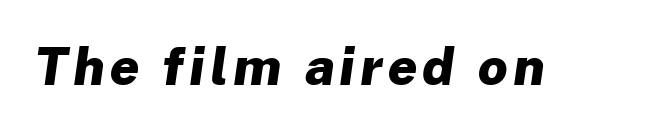
{"serif": "no", "bold": "yes", "weight": "heavy", "width": "normal", "stroke_contrast": "low", "x_height": "medium", "monospaced": "no", "underline": "no", "glyph_px": 51}
